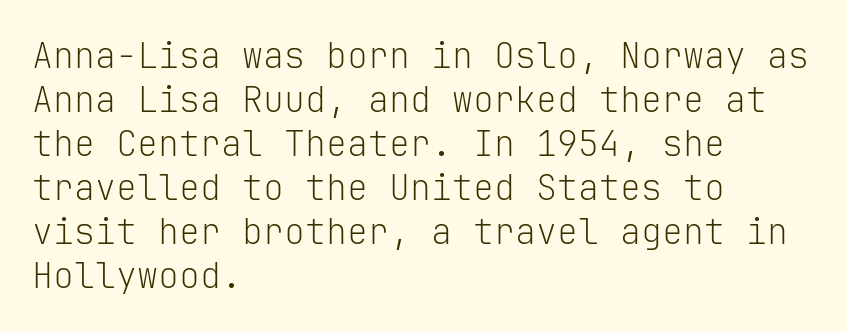
The image shows 35 px light sans-serif type, upright, monospaced; set left-aligned, normal line spacing (1.26x), normal letter spacing, not underlined; low stroke contrast and a medium x-height.
